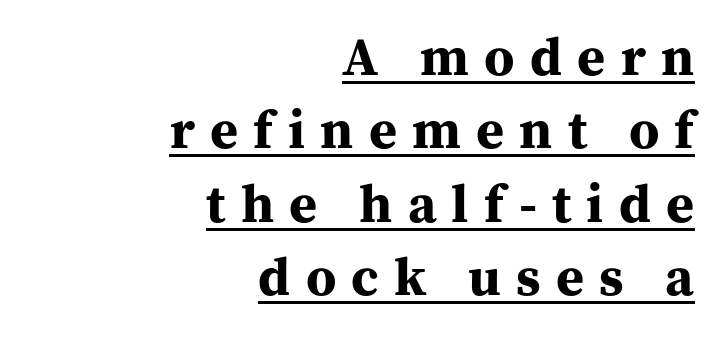
The image shows 54 px bold serif type, upright; set right-aligned, normal line spacing (1.36x), unusually wide letter spacing (+0.28 em), underlined; medium stroke contrast and a medium x-height.
